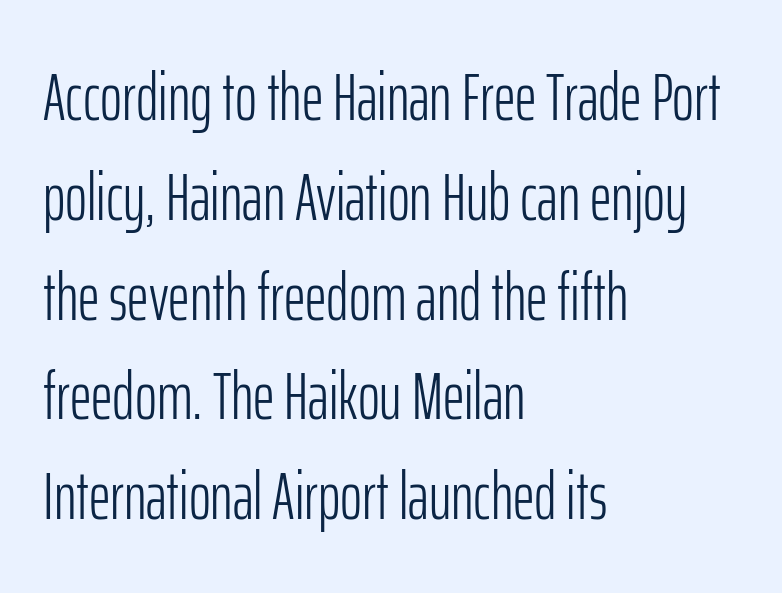
The image shows 67 px light, condensed sans-serif type, upright; set left-aligned, normal line spacing (1.49x), normal letter spacing, not underlined; low stroke contrast and a medium x-height.
